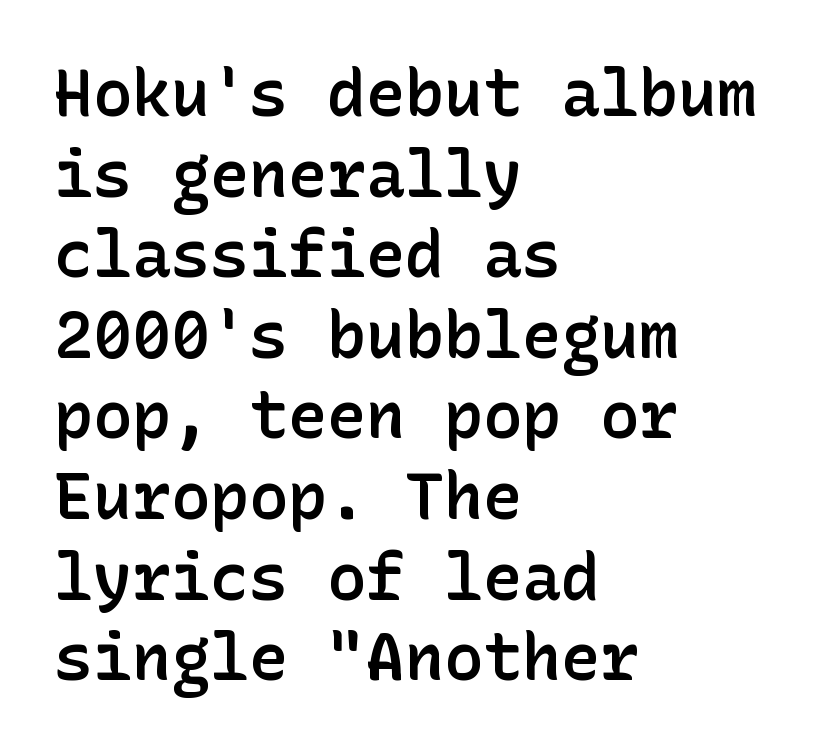
The image shows 65 px semibold sans-serif type, upright; set left-aligned, line spacing 1.24x, normal letter spacing, not underlined; low stroke contrast and a medium x-height.
